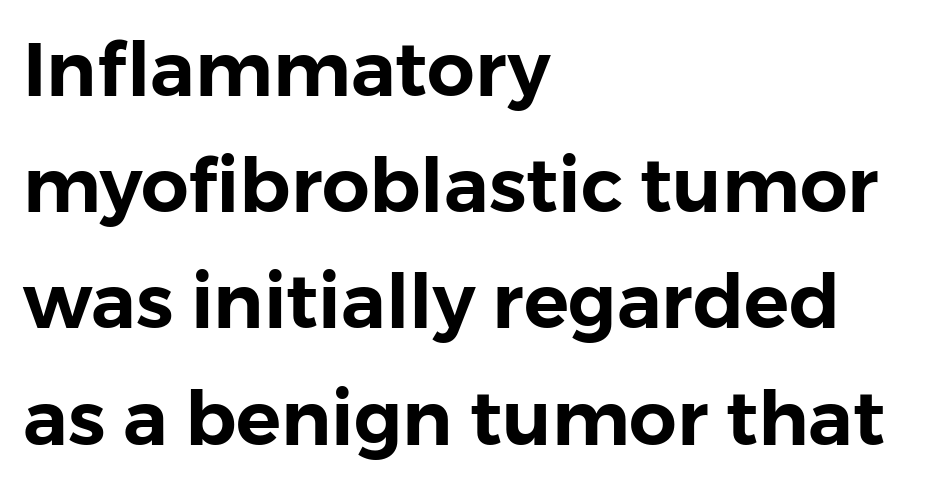
What kind of face is this? One without serifs — a sans. The typesetter chose a ragged-right arrangement here. No word sits above an underline. Spacing between characters is what you'd get straight out of the box. Honestly, the row spacing looks completely unremarkable. The passage shown is typed in a proportional face where columns would drift.
